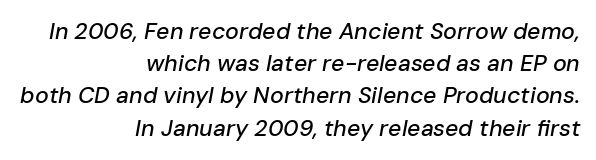
The text carries the slant typical of an italic or oblique font. Horizontal alignment here is rightward, an uncommon choice for prose. A clean baseline with only descenders dipping below it. Nothing unusual about the tracking: characters are spaced as the font intends. Compared with typical paragraphs, the rows here are spaced about the same.
